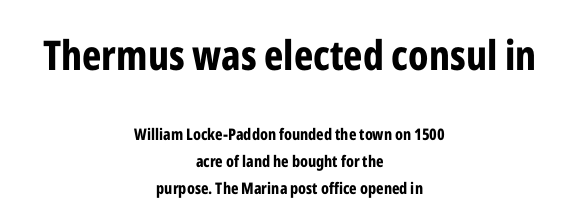
Q: Is the text bold? A: Yes.
Q: Is the text italic (slanted)? A: No, it is upright.
Q: Is the typeface a serif or a sans-serif typeface? A: Sans-serif.
Q: Is the text underlined? A: No.
Q: How is the paragraph aligned? A: Centered.
Q: Is the spacing between letters normal or unusually wide? A: Normal.
Q: Is the spacing between lines tight, normal or loose? A: Normal.
Q: Which block of text is set in a larger size, the first (top) or the second (bottom)? A: The first (top) one.
Q: Width (condensed, normal, or wide)? A: Condensed.
Q: Stroke contrast? A: Low.
Q: x-height? A: Medium.
Q: Monospaced? A: No.
